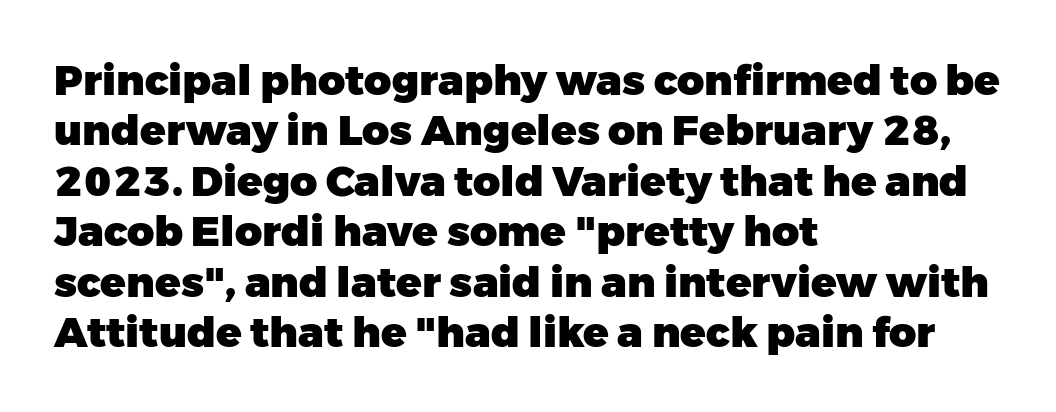
{"serif": "no", "italic": "no", "bold": "yes", "weight": "heavy", "width": "normal", "stroke_contrast": "low", "x_height": "medium", "monospaced": "no", "underline": "no", "align": "left", "line_spacing_ratio": 1.2, "letter_spacing": "normal", "letter_spacing_em": 0.0, "glyph_px": 42}
